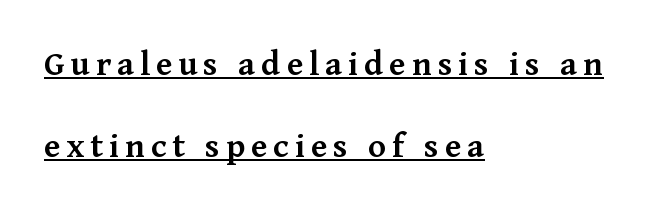
Q: Is the text bold? A: Semi-bold.
Q: Is the text italic (slanted)? A: No, it is upright.
Q: Is the typeface a serif or a sans-serif typeface? A: Serif.
Q: Is the text underlined? A: Yes.
Q: How is the paragraph aligned? A: Left-aligned.
Q: Is the spacing between lines tight, normal or loose? A: Loose.
Q: Width (condensed, normal, or wide)? A: Normal.
Q: Stroke contrast? A: Medium.
Q: x-height? A: Medium.
Q: Monospaced? A: No.
